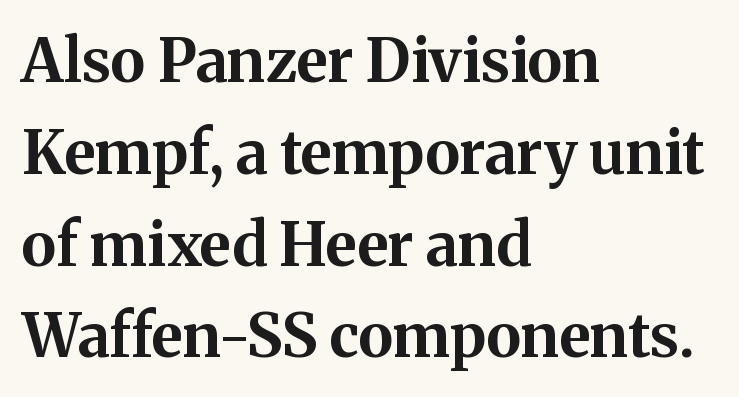
{"serif": "yes", "italic": "no", "bold": "yes", "weight": "bold", "width": "normal", "stroke_contrast": "medium", "x_height": "medium", "monospaced": "no", "underline": "no", "align": "left", "line_spacing": "normal", "line_spacing_ratio": 1.53, "letter_spacing": "normal", "letter_spacing_em": 0.0, "glyph_px": 60}
